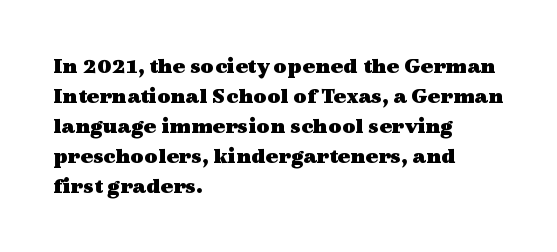
{"italic": "no", "bold": "yes", "underline": "no", "align": "left", "line_spacing": "normal", "line_spacing_ratio": 1.3, "letter_spacing": "normal", "letter_spacing_em": 0.0, "glyph_px": 23}
